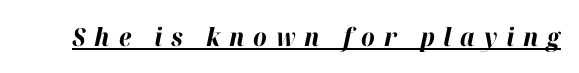
{"italic": "yes", "lean": "right", "slant_degrees": 12, "bold": "yes", "underline": "yes", "letter_spacing": "wide", "letter_spacing_em": 0.35, "glyph_px": 25}
